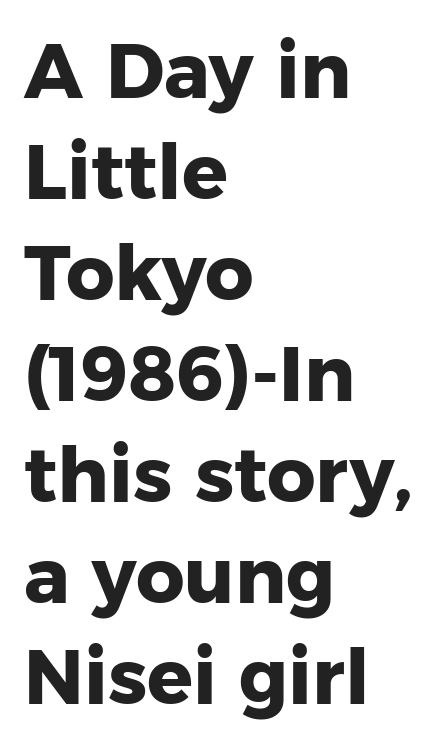
The image shows 76 px heavy sans-serif type, upright; set left-aligned, normal line spacing (1.33x), normal letter spacing, not underlined; low stroke contrast and a medium x-height.
